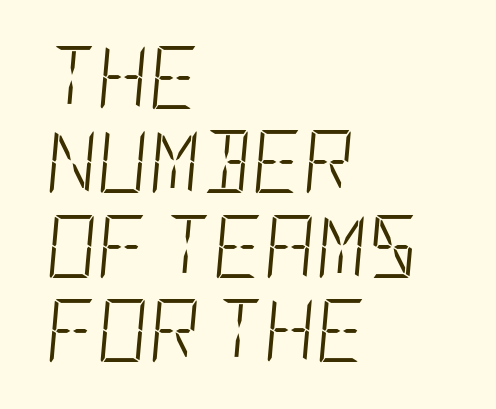
Q: Is the text bold? A: No.
Q: Is the text italic (slanted)? A: Yes, it leans right by about 5 degrees.
Q: Is the text underlined? A: No.
Q: How is the paragraph aligned? A: Left-aligned.
Q: Is the spacing between letters normal or unusually wide? A: Normal.
Q: Is the spacing between lines tight, normal or loose? A: Normal.
Q: Width (condensed, normal, or wide)? A: Condensed.
Q: Stroke contrast? A: Low.
Q: x-height? A: Large.
